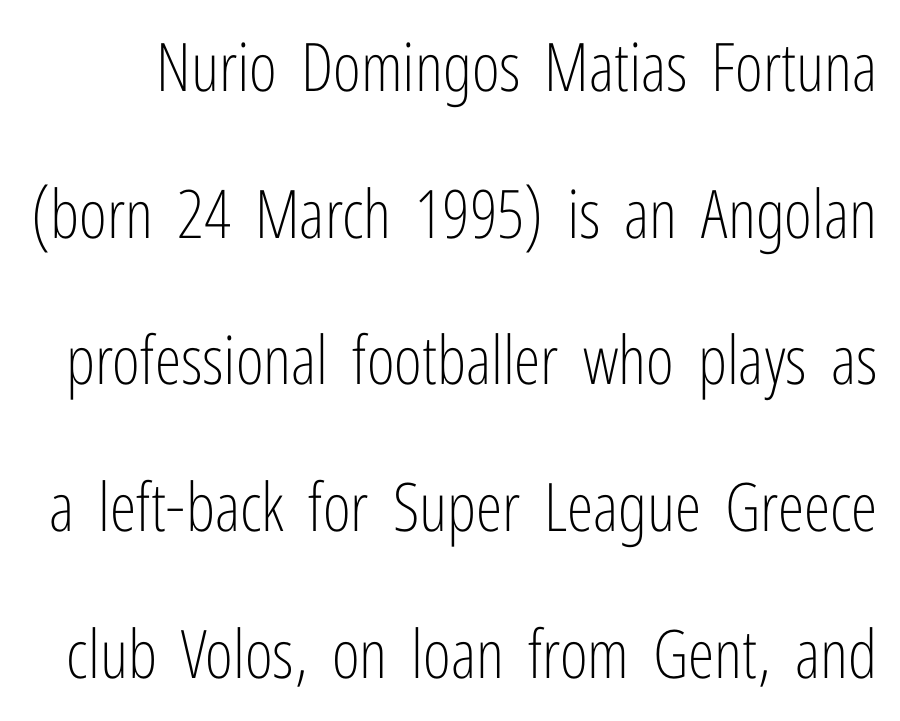
{"serif": "no", "italic": "no", "bold": "no", "weight": "light", "width": "condensed", "stroke_contrast": "low", "x_height": "medium", "monospaced": "no", "underline": "no", "line_spacing": "loose", "line_spacing_ratio": 2.19, "letter_spacing": "normal", "letter_spacing_em": 0.0, "glyph_px": 67}
